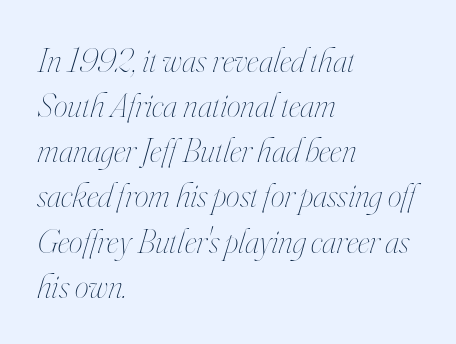
{"italic": "yes", "lean": "right", "slant_degrees": 16, "bold": "no", "weight": "thin", "width": "condensed", "stroke_contrast": "high", "x_height": "small", "monospaced": "no", "underline": "no", "align": "left", "line_spacing": "normal", "line_spacing_ratio": 1.29, "letter_spacing": "normal", "letter_spacing_em": 0.0, "glyph_px": 35}
